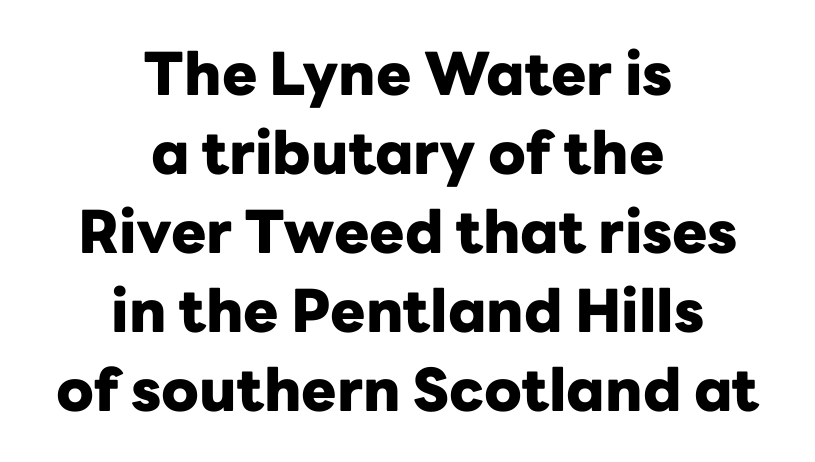
Q: Is the text bold? A: Yes.
Q: Is the text italic (slanted)? A: No, it is upright.
Q: Is the typeface a serif or a sans-serif typeface? A: Sans-serif.
Q: Is the text underlined? A: No.
Q: How is the paragraph aligned? A: Centered.
Q: Is the spacing between letters normal or unusually wide? A: Normal.
Q: Is the spacing between lines tight, normal or loose? A: Normal.
Q: Width (condensed, normal, or wide)? A: Normal.
Q: Stroke contrast? A: Low.
Q: x-height? A: Medium.
Q: Monospaced? A: No.
